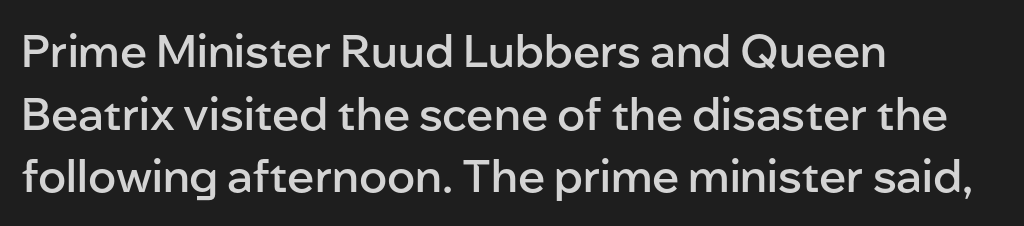
The image shows 45 px semibold sans-serif type, upright; set left-aligned, normal line spacing (1.39x), normal letter spacing, not underlined; low stroke contrast and a medium x-height.
